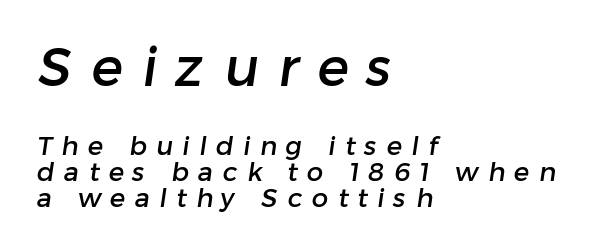
{"serif": "no", "width": "normal", "stroke_contrast": "low", "x_height": "medium", "monospaced": "no", "underline": "no", "align": "left", "line_spacing": "tight", "line_spacing_ratio": 1.0, "letter_spacing": "wide", "letter_spacing_em": 0.36, "larger_block": "first", "size_ratio": 2.04, "glyph_px": 53}
